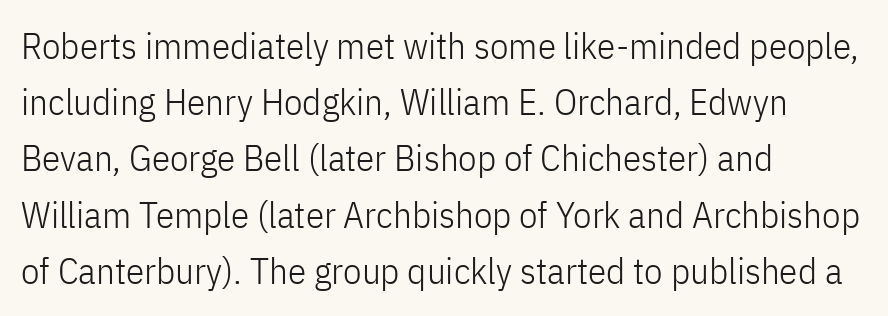
Vertical stems look standard width or narrower in stroke. The letters carry no serifs — their stems end cleanly without finishing strokes. The passage shown is typed in a proportional face where columns would drift. Spacing between characters is what you'd get straight out of the box. Ascenders rise straight up at ninety degrees. The foot of each line stays bare and open.
